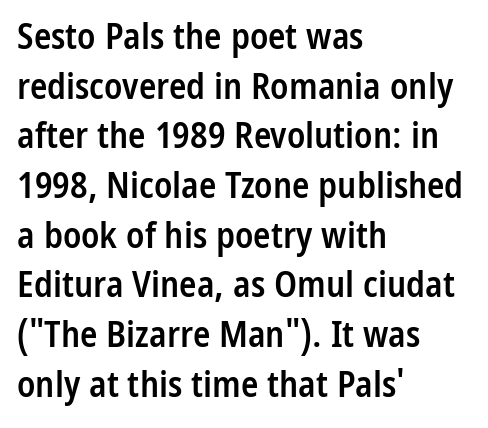
{"serif": "no", "italic": "no", "bold": "semi", "weight": "semibold", "width": "condensed", "stroke_contrast": "low", "x_height": "medium", "monospaced": "no", "underline": "no", "align": "left", "line_spacing": "normal", "line_spacing_ratio": 1.38, "letter_spacing": "normal", "letter_spacing_em": 0.0, "glyph_px": 36}
